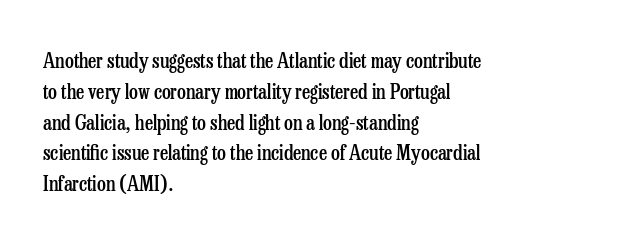
Q: Is the text bold? A: Semi-bold.
Q: Is the text italic (slanted)? A: No, it is upright.
Q: Is the text underlined? A: No.
Q: How is the paragraph aligned? A: Left-aligned.
Q: Is the spacing between letters normal or unusually wide? A: Normal.
Q: Is the spacing between lines tight, normal or loose? A: Normal.
